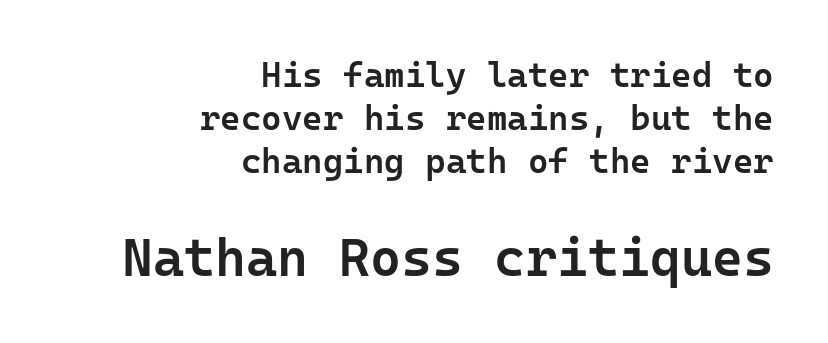
Q: Is the text bold? A: Semi-bold.
Q: Is the text italic (slanted)? A: No, it is upright.
Q: Is the typeface a serif or a sans-serif typeface? A: Sans-serif.
Q: Is the text underlined? A: No.
Q: How is the paragraph aligned? A: Right-aligned.
Q: Is the spacing between letters normal or unusually wide? A: Normal.
Q: Which block of text is set in a larger size, the first (top) or the second (bottom)? A: The second (bottom) one.
Q: Width (condensed, normal, or wide)? A: Normal.
Q: Stroke contrast? A: Low.
Q: x-height? A: Medium.
Q: Monospaced? A: Yes.
